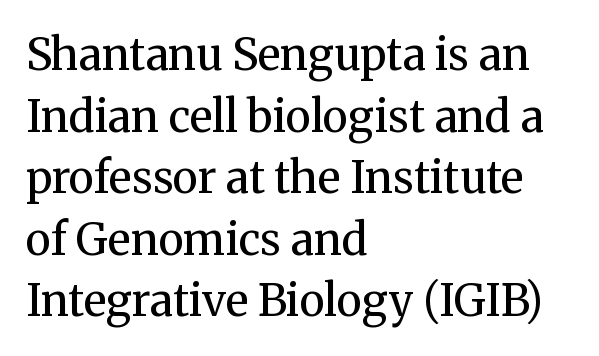
{"serif": "yes", "italic": "no", "bold": "no", "weight": "regular", "width": "normal", "stroke_contrast": "medium", "x_height": "medium", "monospaced": "no", "underline": "no", "align": "left", "line_spacing": "normal", "line_spacing_ratio": 1.4, "letter_spacing": "normal", "letter_spacing_em": 0.0, "glyph_px": 44}
